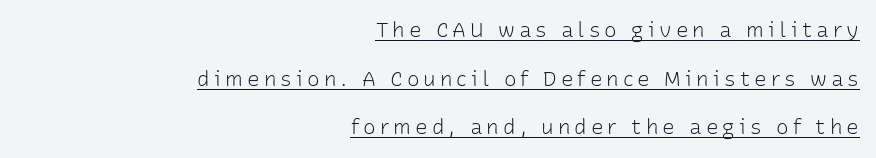
{"italic": "no", "bold": "no", "underline": "yes", "align": "right", "line_spacing": "loose", "line_spacing_ratio": 2.31, "glyph_px": 21}
